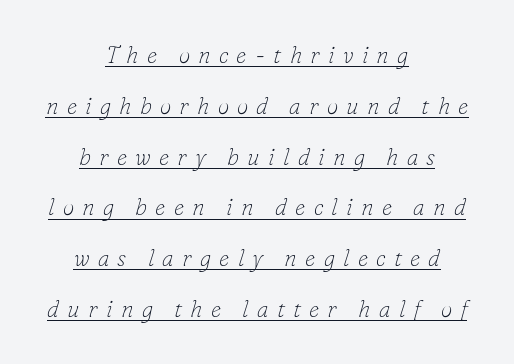
Is this a heavy cut? Hardly; it is regular or lighter. The lines are spread far apart with generous leading. Neither beginnings nor endings align; midpoints do. Loose tracking; the words dissolve into strings of separated letters. Emphasis is given by a line drawn under the lettering.
